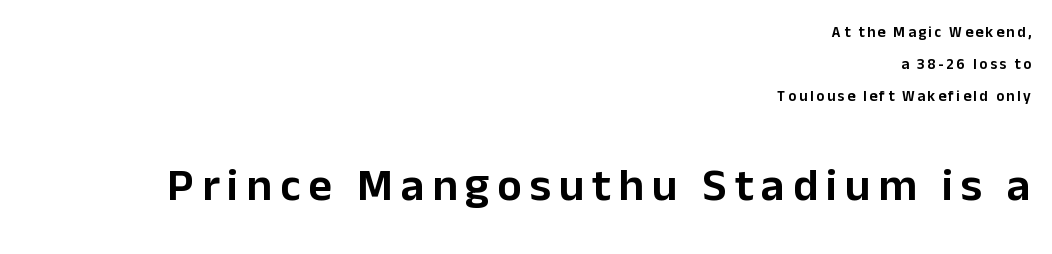
Q: Is the text italic (slanted)? A: No, it is upright.
Q: Is the typeface a serif or a sans-serif typeface? A: Sans-serif.
Q: Is the text underlined? A: No.
Q: How is the paragraph aligned? A: Right-aligned.
Q: Is the spacing between lines tight, normal or loose? A: Loose.
Q: Which block of text is set in a larger size, the first (top) or the second (bottom)? A: The second (bottom) one.
Q: Width (condensed, normal, or wide)? A: Normal.
Q: Stroke contrast? A: Low.
Q: x-height? A: Medium.
Q: Monospaced? A: No.
